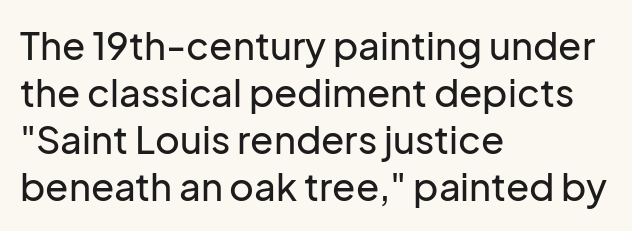
{"serif": "no", "italic": "no", "width": "normal", "stroke_contrast": "low", "x_height": "medium", "monospaced": "no", "underline": "no", "align": "left", "line_spacing_ratio": 1.24, "letter_spacing": "normal", "letter_spacing_em": 0.0, "glyph_px": 38}
